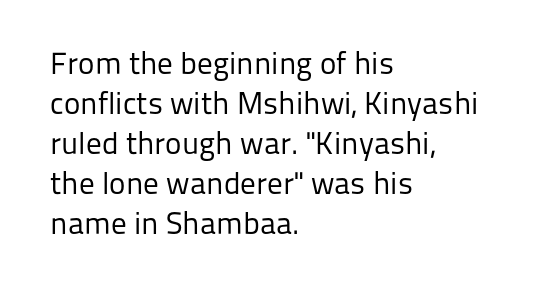
{"serif": "no", "italic": "no", "bold": "no", "weight": "regular", "width": "normal", "stroke_contrast": "low", "x_height": "medium", "monospaced": "no", "underline": "no", "align": "left", "line_spacing": "normal", "line_spacing_ratio": 1.29, "letter_spacing": "normal", "letter_spacing_em": 0.0, "glyph_px": 31}
